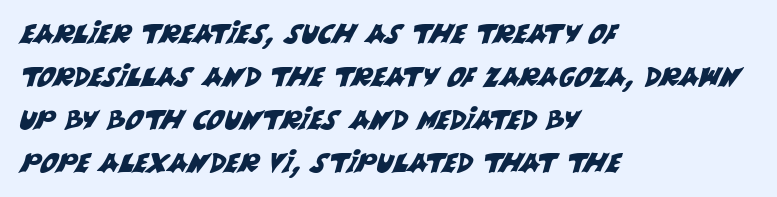
{"underline": "no", "align": "left", "line_spacing": "normal", "line_spacing_ratio": 1.59, "letter_spacing": "normal", "letter_spacing_em": 0.0, "glyph_px": 27}
